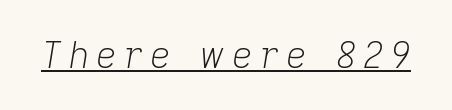
Notice how a bar underscores the lettering throughout. You can tell it's italic because the verticals aren't actually vertical. Heft: none added — not bold. Looks like regular typesetting: each glyph gets only the width it needs.
